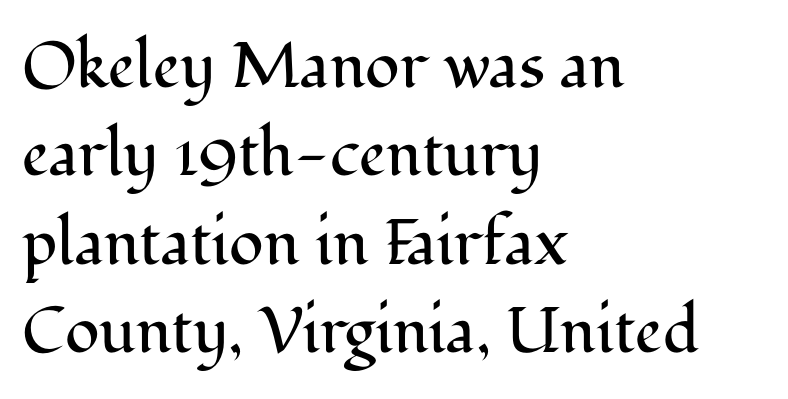
Q: Is the text bold? A: No.
Q: Is the text italic (slanted)? A: No, it is upright.
Q: Is the typeface a serif or a sans-serif typeface? A: Serif.
Q: Is the text underlined? A: No.
Q: How is the paragraph aligned? A: Left-aligned.
Q: Is the spacing between letters normal or unusually wide? A: Normal.
Q: Is the spacing between lines tight, normal or loose? A: Normal.
Q: Width (condensed, normal, or wide)? A: Normal.
Q: Stroke contrast? A: Medium.
Q: x-height? A: Medium.
Q: Monospaced? A: No.
